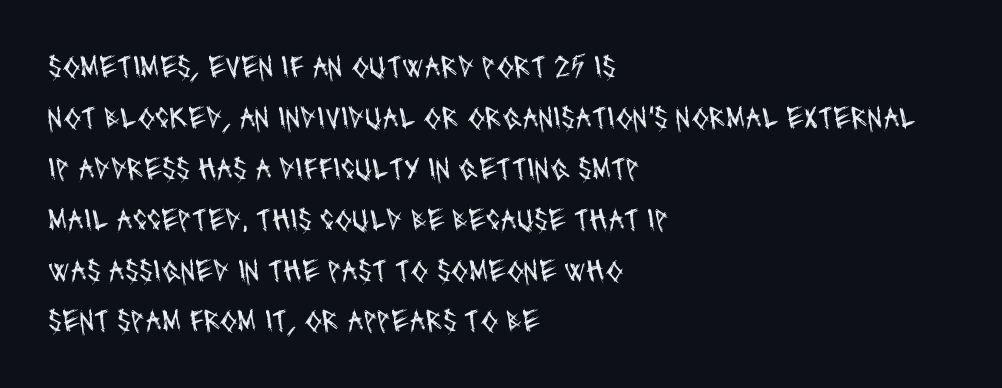
Q: Is the text bold? A: No.
Q: Is the typeface a serif or a sans-serif typeface? A: Sans-serif.
Q: Is the text underlined? A: No.
Q: How is the paragraph aligned? A: Left-aligned.
Q: Is the spacing between letters normal or unusually wide? A: Normal.
Q: Is the spacing between lines tight, normal or loose? A: Normal.
Q: Width (condensed, normal, or wide)? A: Condensed.
Q: Stroke contrast? A: Medium.
Q: x-height? A: Large.
Q: Monospaced? A: No.
